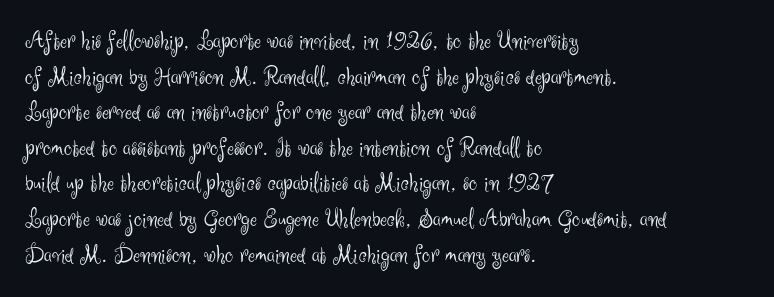
The image shows 26 px text type, upright; set left-aligned, normal line spacing (1.37x), normal letter spacing, not underlined.
